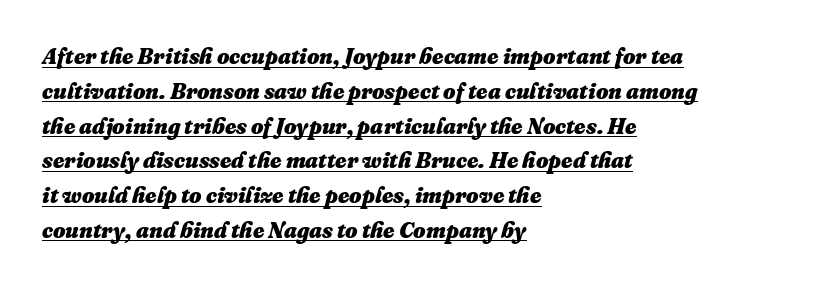
{"italic": "yes", "lean": "right", "slant_degrees": 16, "bold": "yes", "underline": "yes", "align": "left", "line_spacing": "normal", "line_spacing_ratio": 1.58, "letter_spacing": "normal", "letter_spacing_em": 0.0, "glyph_px": 22}
